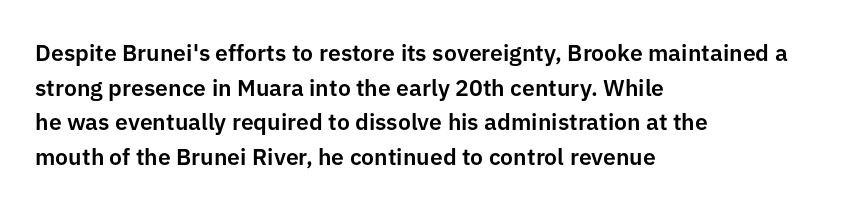
Q: Is the text italic (slanted)? A: No, it is upright.
Q: Is the text underlined? A: No.
Q: How is the paragraph aligned? A: Left-aligned.
Q: Is the spacing between letters normal or unusually wide? A: Normal.
Q: Is the spacing between lines tight, normal or loose? A: Normal.
